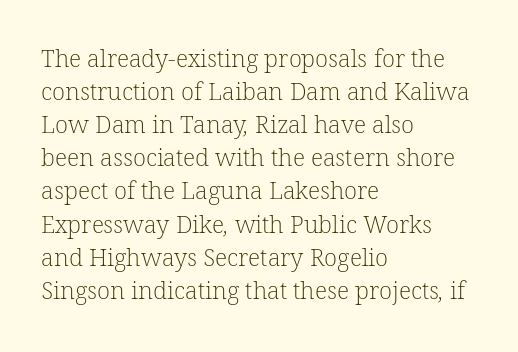
Type without underlining. Successive baselines arrive at the customary interval. The typesetting does not lean heavy: it is not bold. The text block is weighted toward the left margin, trailing off unevenly rightward. The horizontal fit of the characters is conventional and even.
